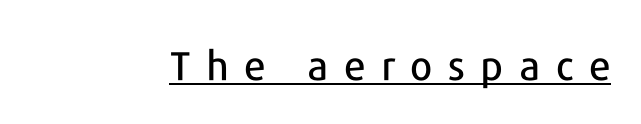
The tracking reads as deliberately expanded to a designer's eye. A roman cut, with each character standing at attention. The passage shown is underscored from start to finish. Each letter keeps its own natural width here, so spacing adapts to shape. The passage shown is typeset with a sans-serif family.
